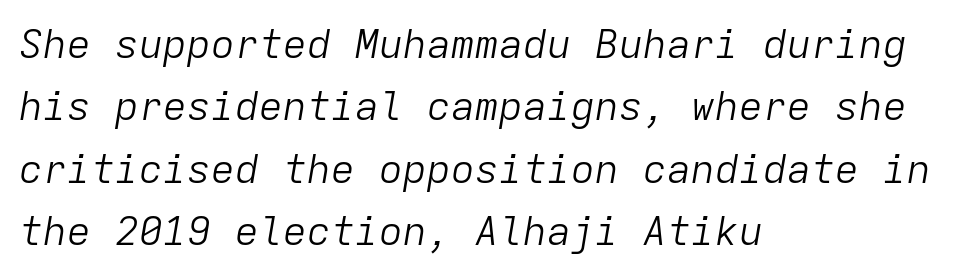
{"italic": "yes", "lean": "right", "slant_degrees": 9, "bold": "no", "weight": "light", "width": "normal", "stroke_contrast": "low", "x_height": "medium", "monospaced": "yes", "underline": "no", "align": "left", "line_spacing": "normal", "line_spacing_ratio": 1.56, "letter_spacing": "normal", "letter_spacing_em": 0.0, "glyph_px": 40}
